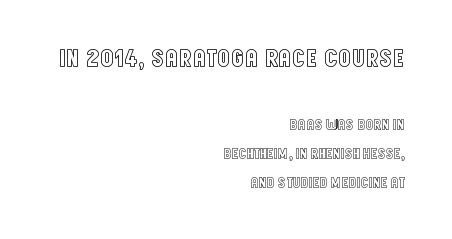
Q: Is the text italic (slanted)? A: No, it is upright.
Q: Is the text underlined? A: No.
Q: How is the paragraph aligned? A: Right-aligned.
Q: Is the spacing between letters normal or unusually wide? A: Normal.
Q: Is the spacing between lines tight, normal or loose? A: Loose.
Q: Which block of text is set in a larger size, the first (top) or the second (bottom)? A: The first (top) one.
